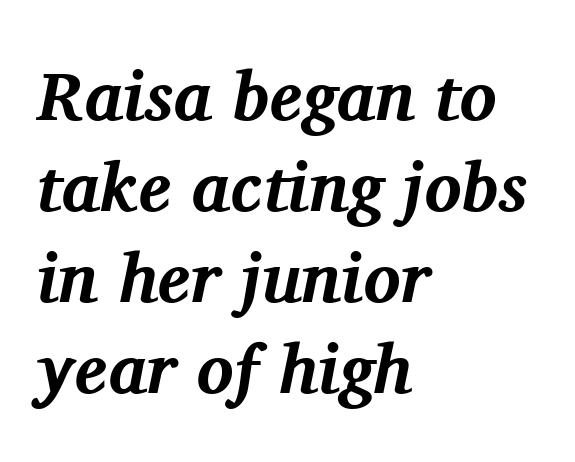
{"serif": "yes", "italic": "yes", "lean": "right", "slant_degrees": 11, "bold": "yes", "weight": "bold", "width": "normal", "stroke_contrast": "medium", "x_height": "medium", "monospaced": "no", "underline": "no", "align": "left", "line_spacing": "normal", "line_spacing_ratio": 1.32, "letter_spacing": "normal", "letter_spacing_em": 0.0, "glyph_px": 69}
